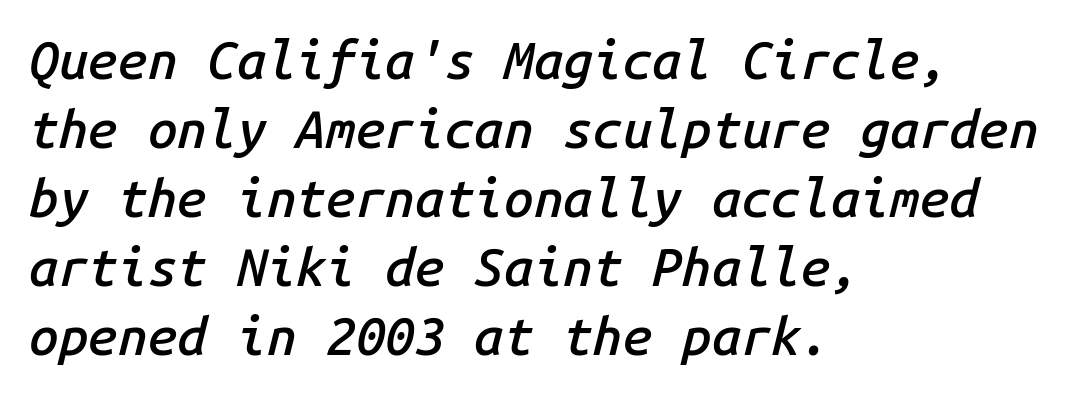
The image shows 53 px semibold type, italic (leaning right), monospaced; set left-aligned, normal line spacing (1.3x), normal letter spacing, not underlined; low stroke contrast and a medium x-height.
